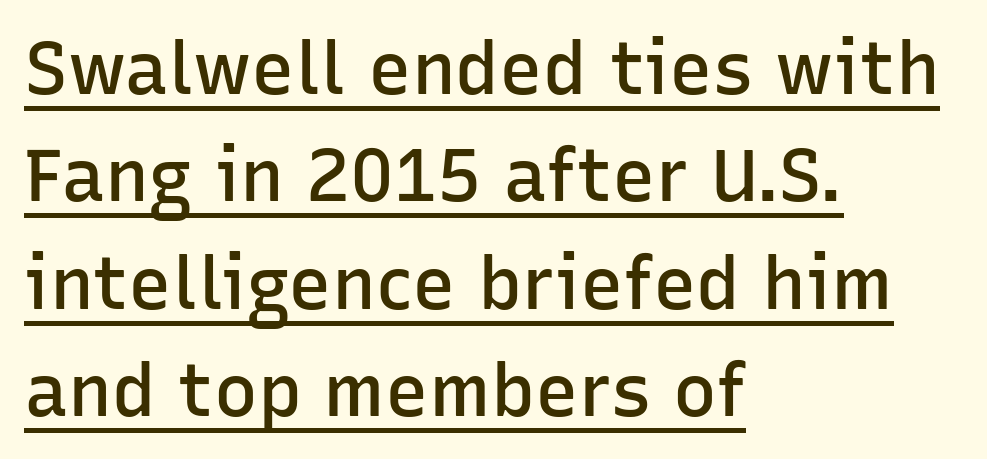
{"serif": "no", "italic": "no", "bold": "semi", "weight": "semibold", "width": "normal", "stroke_contrast": "low", "x_height": "medium", "monospaced": "no", "underline": "yes", "align": "left", "line_spacing": "normal", "line_spacing_ratio": 1.47, "letter_spacing": "normal", "letter_spacing_em": 0.0, "glyph_px": 73}
